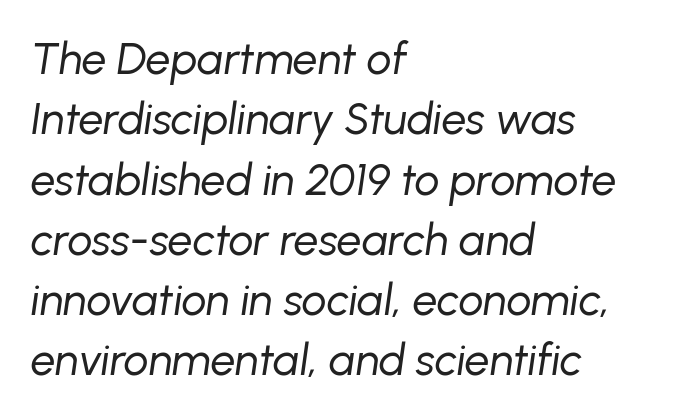
{"italic": "yes", "lean": "right", "slant_degrees": 8, "bold": "no", "weight": "regular", "width": "normal", "stroke_contrast": "low", "x_height": "medium", "monospaced": "no", "underline": "no", "align": "left", "line_spacing": "normal", "line_spacing_ratio": 1.37, "letter_spacing": "normal", "letter_spacing_em": 0.0, "glyph_px": 44}
